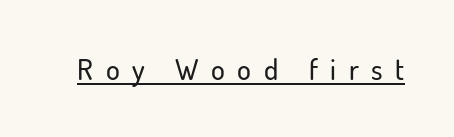
This sample has the flowing, uneven cadence of proportional lettering. To sum up the face: it is a sans, with no serifs. These characters rest on top of a visible drawn line. Does the lettering tilt? It doesn't — this is upright. Does extra space separate the letters? Yes, quite a lot of it.
